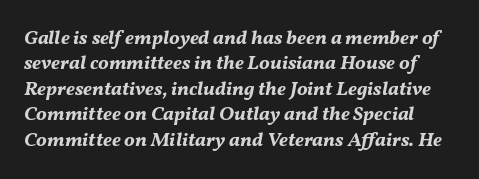
Q: Is the text bold? A: Yes.
Q: Is the text italic (slanted)? A: Yes, it leans right by about 11 degrees.
Q: Is the text underlined? A: No.
Q: Is the spacing between letters normal or unusually wide? A: Normal.
Q: Is the spacing between lines tight, normal or loose? A: Normal.
